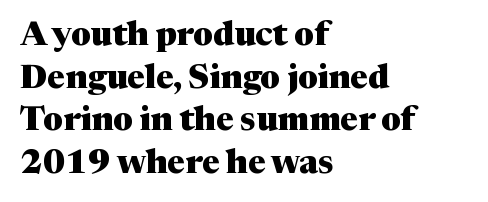
The image shows 33 px heavy serif type, upright; set left-aligned, normal line spacing (1.29x), normal letter spacing, not underlined; medium stroke contrast and a medium x-height.
